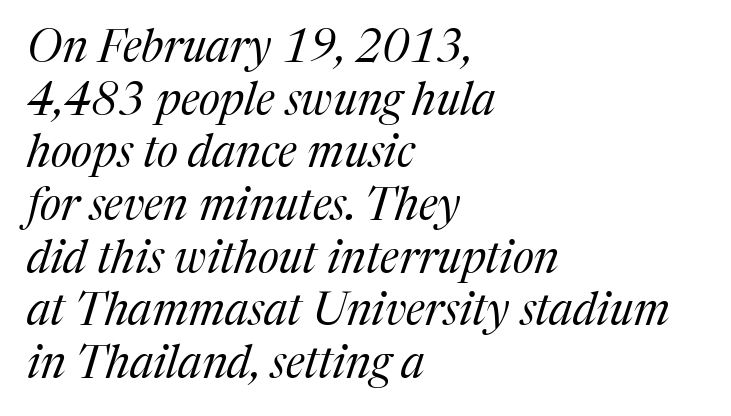
Think of a printed novel: that variable character pitch is what you see here. The face used here is rendered with its standard letterfit. Looking at the ascenders, they clearly lean. Think standard paragraph weight, or any step lighter than that. Glance below the letters and you will spot only blank space. A classic flush-left, rag-right setting is used for this passage.
